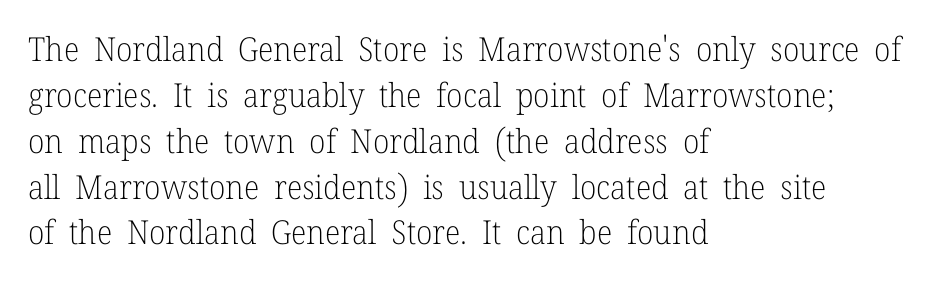
Q: Is the text bold? A: No.
Q: Is the text italic (slanted)? A: No, it is upright.
Q: Is the typeface a serif or a sans-serif typeface? A: Serif.
Q: Is the text underlined? A: No.
Q: How is the paragraph aligned? A: Left-aligned.
Q: Is the spacing between letters normal or unusually wide? A: Normal.
Q: Is the spacing between lines tight, normal or loose? A: Normal.
Q: Width (condensed, normal, or wide)? A: Normal.
Q: Stroke contrast? A: Low.
Q: x-height? A: Medium.
Q: Monospaced? A: No.
